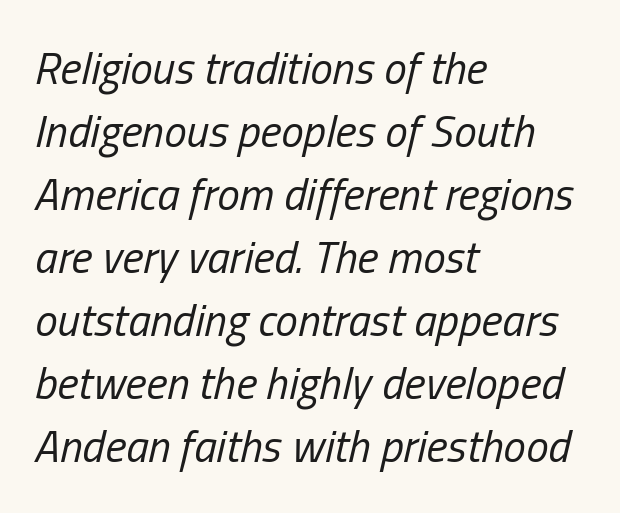
Q: Is the text bold? A: No.
Q: Is the text italic (slanted)? A: Yes, it leans right by about 13 degrees.
Q: Is the text underlined? A: No.
Q: How is the paragraph aligned? A: Left-aligned.
Q: Is the spacing between letters normal or unusually wide? A: Normal.
Q: Is the spacing between lines tight, normal or loose? A: Normal.
Q: Width (condensed, normal, or wide)? A: Condensed.
Q: Stroke contrast? A: Low.
Q: x-height? A: Medium.
Q: Monospaced? A: No.
